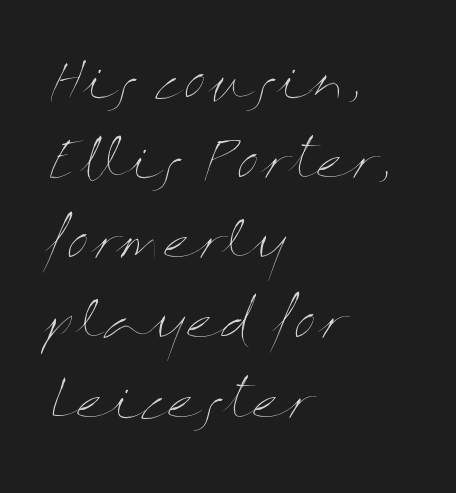
How are the letters spaced? Ordinarily, with no added tracking. Quick note: underline off. Interline gaps are of average width in this sample.
